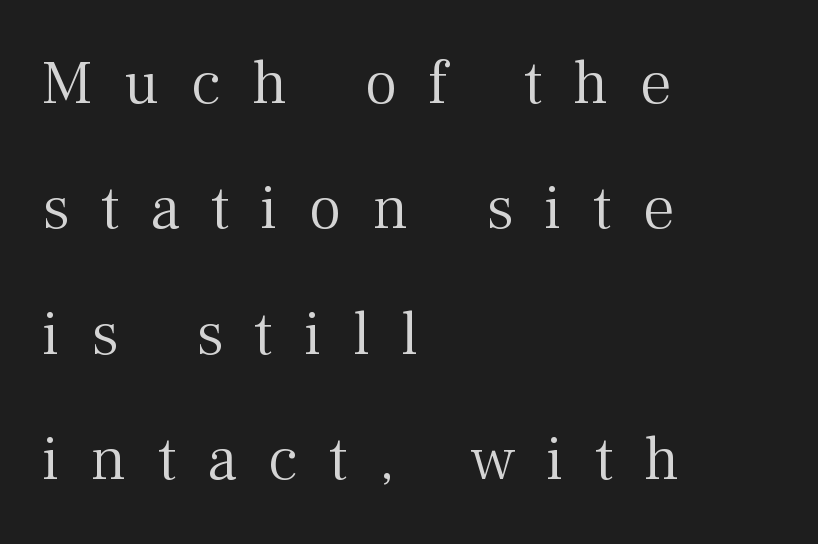
The image shows 63 px light serif type, upright; set left-aligned, loose line spacing (1.99x), unusually wide letter spacing (+0.49 em), not underlined; medium stroke contrast and a medium x-height.
